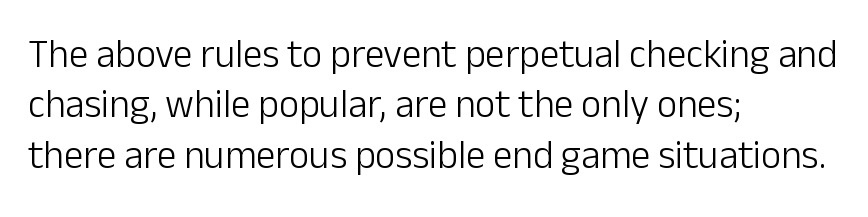
The image shows 39 px light sans-serif type, upright; set left-aligned, normal line spacing (1.29x), normal letter spacing, not underlined; low stroke contrast and a medium x-height.
